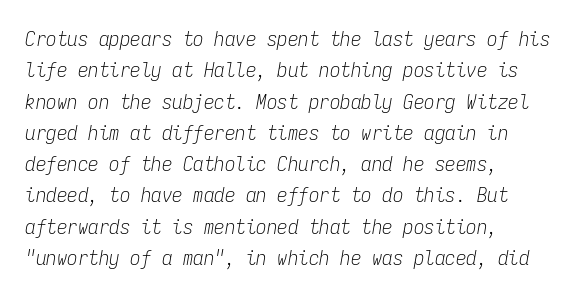
{"italic": "yes", "lean": "right", "slant_degrees": 9, "bold": "no", "underline": "no", "align": "left", "line_spacing": "normal", "line_spacing_ratio": 1.49, "letter_spacing": "normal", "letter_spacing_em": 0.0, "glyph_px": 21}
